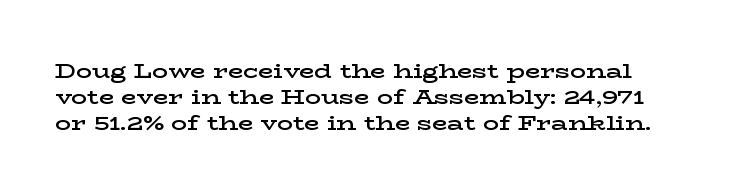
The vertical gap from one line to the next is medium. Summary of weight: moderately heavy, a semibold. Caption: standard tracking, unaltered. Anything drawn beneath the words? Only blank space. Rendered with straight, roman letterforms.
